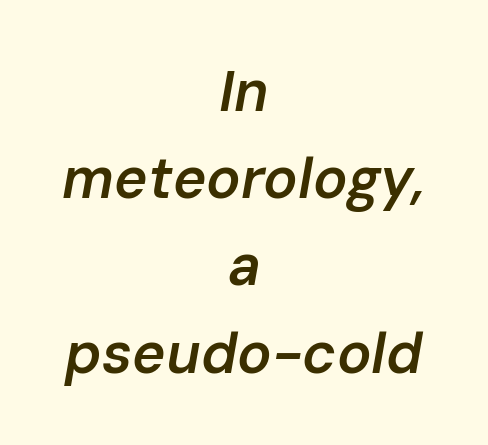
Q: Is the text bold? A: Semi-bold.
Q: Is the text italic (slanted)? A: Yes, it leans right by about 10 degrees.
Q: Is the text underlined? A: No.
Q: How is the paragraph aligned? A: Centered.
Q: Is the spacing between letters normal or unusually wide? A: Normal.
Q: Is the spacing between lines tight, normal or loose? A: Normal.
Q: Width (condensed, normal, or wide)? A: Normal.
Q: Stroke contrast? A: Low.
Q: x-height? A: Medium.
Q: Monospaced? A: No.
